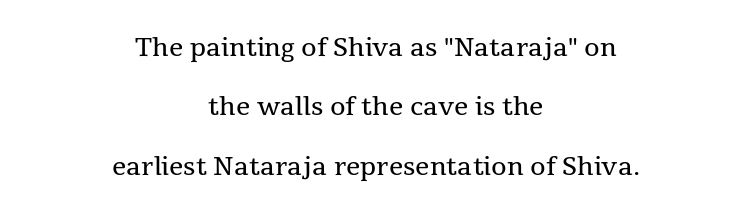
{"italic": "no", "bold": "no", "underline": "no", "align": "center", "line_spacing": "loose", "line_spacing_ratio": 2.38, "letter_spacing": "normal", "letter_spacing_em": 0.0, "glyph_px": 25}
